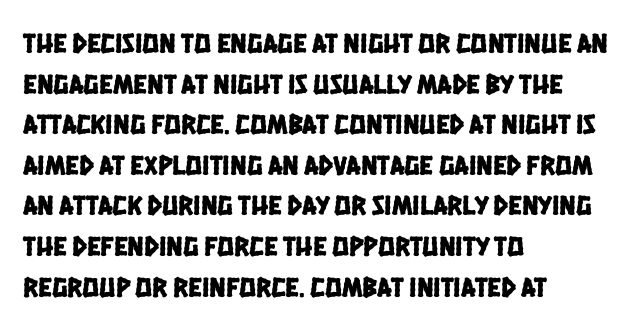
{"serif": "no", "width": "condensed", "stroke_contrast": "low", "x_height": "large", "monospaced": "no", "underline": "no", "align": "left", "line_spacing": "normal", "line_spacing_ratio": 1.45, "letter_spacing": "normal", "letter_spacing_em": 0.0, "glyph_px": 28}
